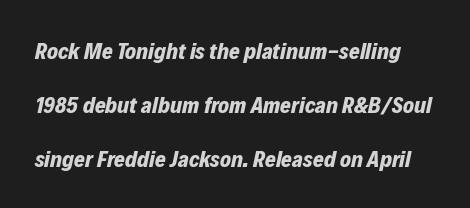
{"italic": "yes", "lean": "right", "slant_degrees": 12, "bold": "yes", "underline": "no", "line_spacing": "loose", "line_spacing_ratio": 2.35, "letter_spacing": "normal", "letter_spacing_em": 0.0, "glyph_px": 23}
